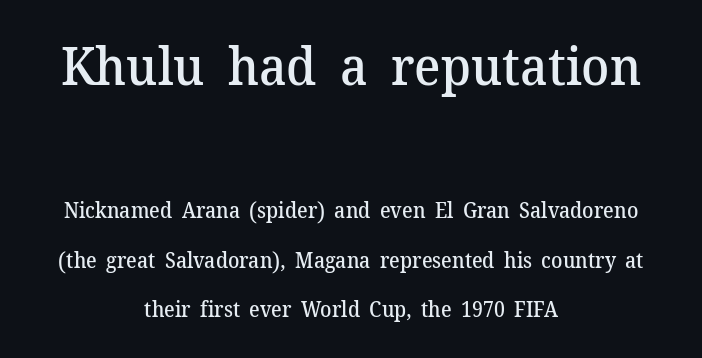
The rendering uses natural spacing where letterforms have individual widths. Is the lower block the larger one? No — the upper block carries the bigger type. Posture: straight, roman, zero tilt. Is the letter spacing exaggerated? No — it looks like the ordinary default.
